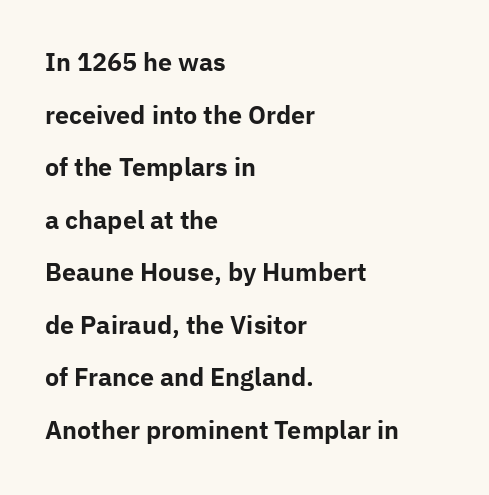
{"italic": "no", "bold": "yes", "underline": "no", "align": "left", "line_spacing": "loose", "line_spacing_ratio": 2.19, "letter_spacing": "normal", "letter_spacing_em": 0.0, "glyph_px": 24}
